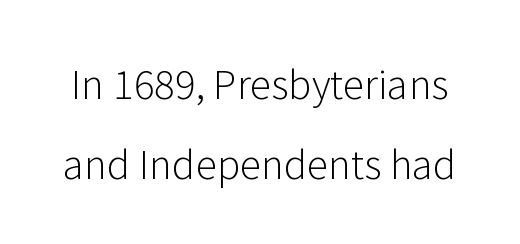
{"serif": "no", "italic": "no", "bold": "no", "weight": "light", "width": "normal", "stroke_contrast": "low", "x_height": "medium", "monospaced": "no", "underline": "no", "line_spacing": "loose", "line_spacing_ratio": 2.04, "letter_spacing": "normal", "letter_spacing_em": 0.0, "glyph_px": 39}
